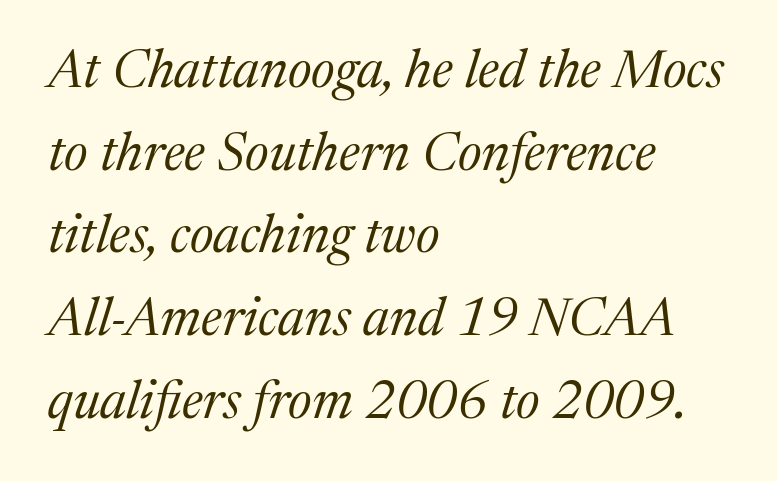
{"serif": "yes", "italic": "yes", "lean": "right", "slant_degrees": 17, "bold": "no", "weight": "regular", "width": "normal", "stroke_contrast": "medium", "x_height": "medium", "monospaced": "no", "underline": "no", "align": "left", "line_spacing": "normal", "line_spacing_ratio": 1.56, "letter_spacing": "normal", "letter_spacing_em": 0.0, "glyph_px": 53}
